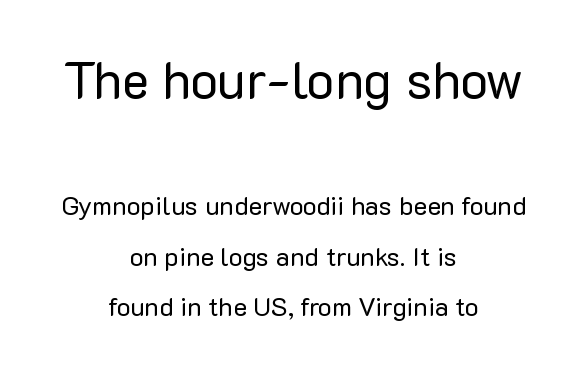
{"serif": "no", "italic": "no", "bold": "no", "weight": "regular", "width": "normal", "stroke_contrast": "low", "x_height": "medium", "monospaced": "no", "underline": "no", "align": "center", "line_spacing": "loose", "line_spacing_ratio": 1.95, "letter_spacing": "normal", "letter_spacing_em": 0.0, "larger_block": "first", "size_ratio": 2.0, "glyph_px": 52}
